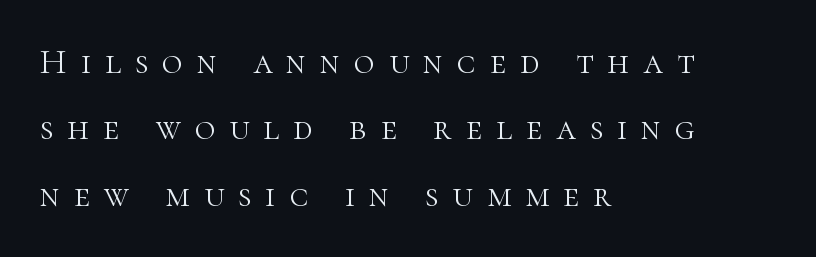
Each row of text sits above clean, open space. Think of a printed novel: that variable character pitch is what you see here. Note: serifs present on the glyphs. The rendering uses a large line-height, opening up the rows.
